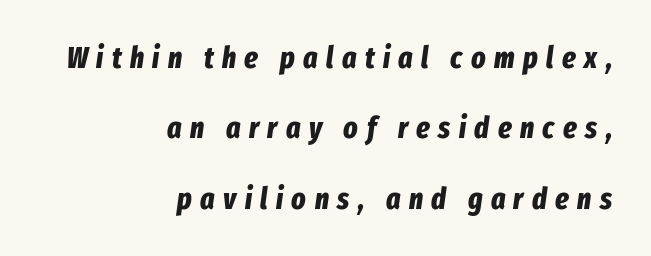
The image shows 30 px bold, condensed type, italic (leaning right); set right-aligned, loose line spacing (2.35x), unusually wide letter spacing (+0.28 em), not underlined; low stroke contrast and a medium x-height.
